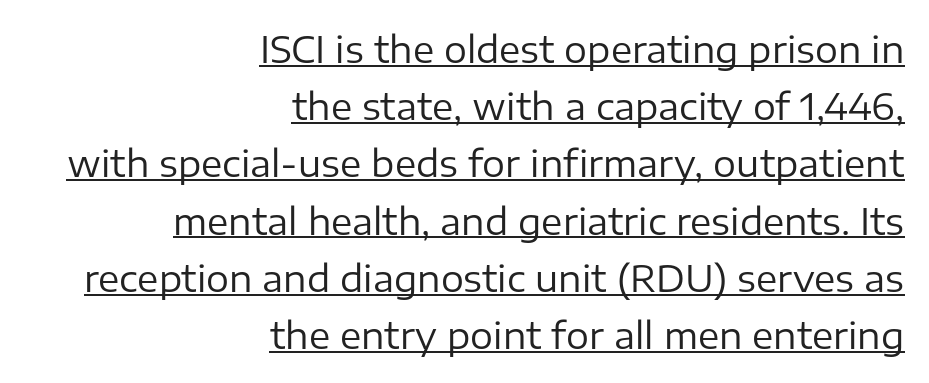
Each line of the rendering has a horizontal stroke beneath the glyphs. The letters advance in unequal steps, a hallmark of proportional type. This sample keeps an unexceptional amount of space between lines. Weight: regular or lighter. Line endings align vertically; line beginnings do not. Short note: letters normally spaced.
